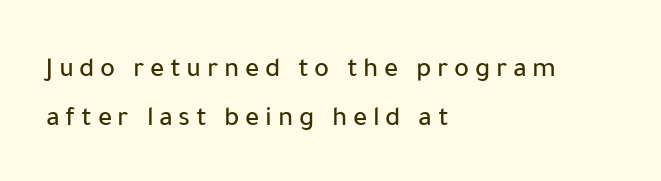
The image shows 28 px sans-serif type, upright; set left-aligned, line spacing 1.76x, unusually wide letter spacing (+0.2 em), not underlined; low stroke contrast and a medium x-height.
